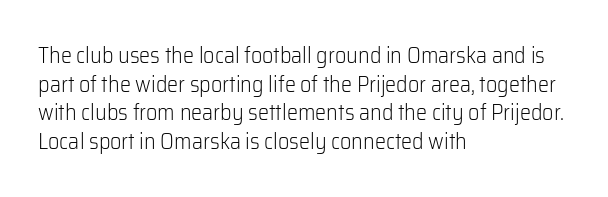
Check the space under the baseline: it is left empty. Characters follow at the spacing the type designer built in. These glyphs show unthickened strokes, regular width or finer. This is the regular roman posture of the typeface. A typesetter would call this leading conventional body-copy spacing. The compositor pushed each line to the left boundary.
